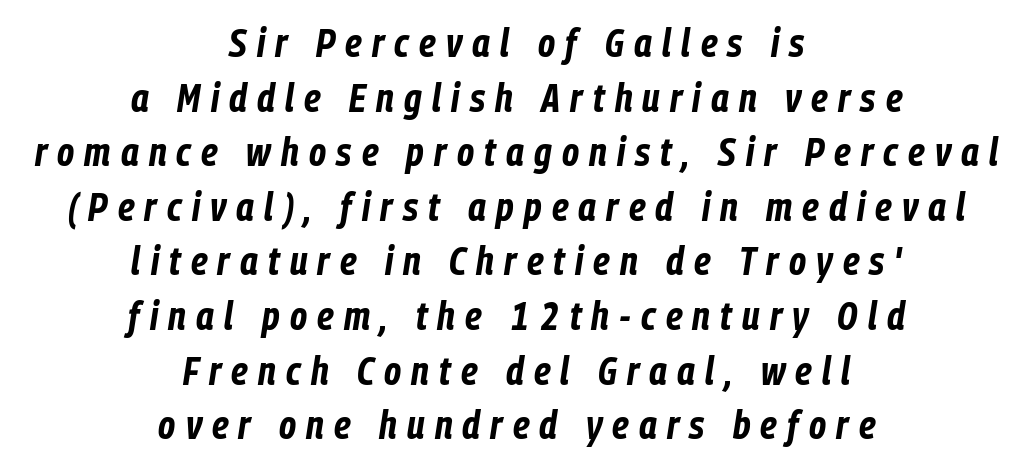
Proportional: the letters do not fall into vertical columns. The passage shown is not underscored anywhere. Does the copy run flush right? No — it is centered line by line. The font's italic variant was chosen for this text. Pretty heavy lettering here — definitely bold. Baseline-to-baseline distance is the conventional proportion of letter height.
